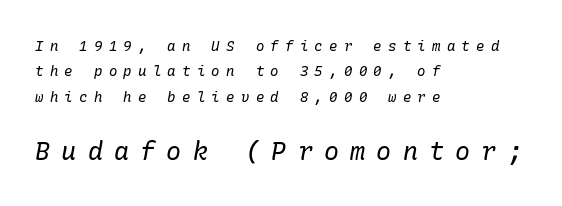
Q: Is the text bold? A: No.
Q: Is the text italic (slanted)? A: Yes, it leans right by about 10 degrees.
Q: Is the text underlined? A: No.
Q: How is the paragraph aligned? A: Left-aligned.
Q: Is the spacing between letters normal or unusually wide? A: Unusually wide.
Q: Which block of text is set in a larger size, the first (top) or the second (bottom)? A: The second (bottom) one.
